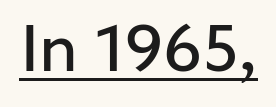
The image shows 68 px regular-weight sans-serif type, upright; set normal letter spacing, underlined; low stroke contrast and a medium x-height.
